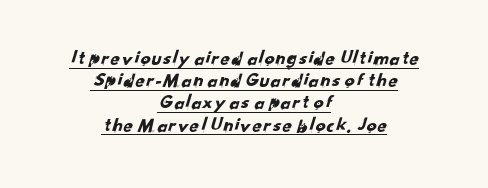
These lines are centered, leaving both edges ragged. Each line of the rendering has a horizontal stroke beneath the glyphs. Summary of vertical rhythm: compact, with narrow interline spacing. Glyph-to-glyph distance matches everyday printed text.
